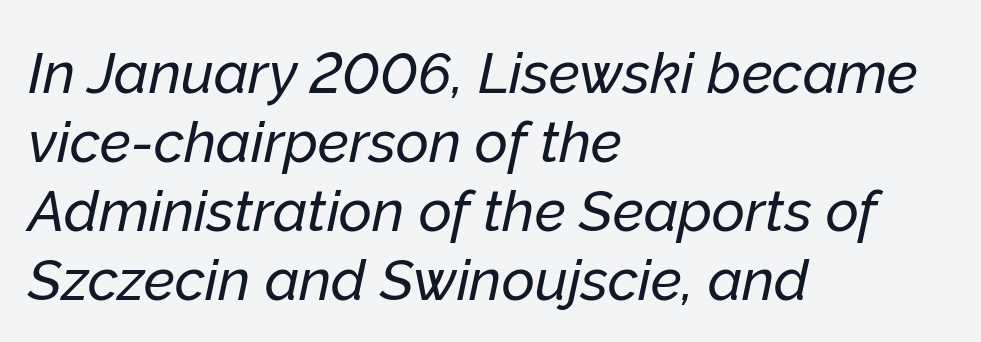
In terms of posture, this sample is oblique. The glyphs are unaccompanied by any horizontal stroke below them. Spacing between characters is what you'd get straight out of the box. This sample has the flowing, uneven cadence of proportional lettering. This sample is left-justified, so line endings fall wherever the words run out.
